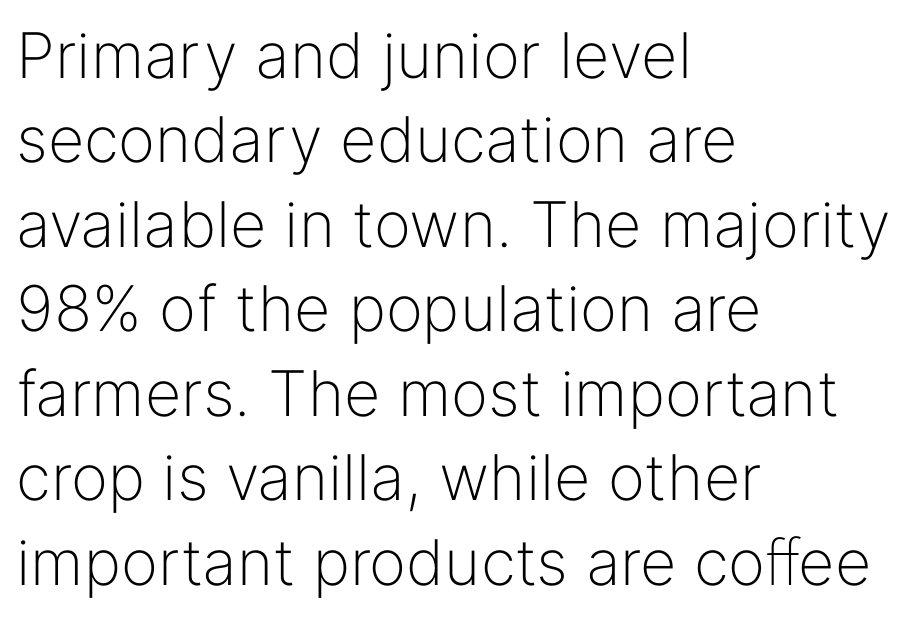
{"serif": "no", "italic": "no", "bold": "no", "weight": "light", "width": "normal", "stroke_contrast": "low", "x_height": "medium", "monospaced": "no", "underline": "no", "align": "left", "line_spacing": "normal", "line_spacing_ratio": 1.34, "letter_spacing": "normal", "letter_spacing_em": 0.0, "glyph_px": 63}
